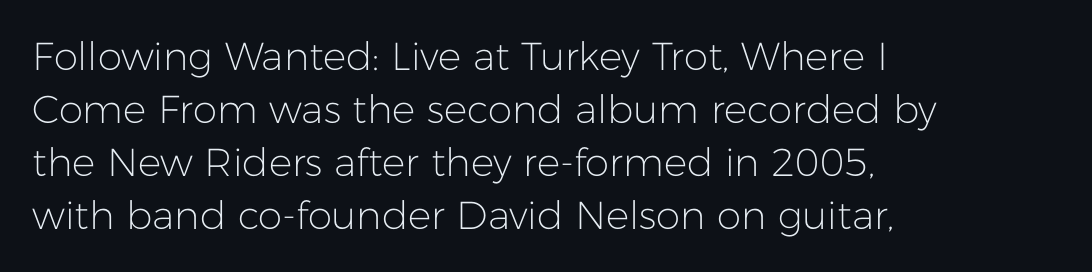
The image shows 39 px light sans-serif type, upright; set left-aligned, normal line spacing (1.36x), normal letter spacing, not underlined; low stroke contrast and a medium x-height.
